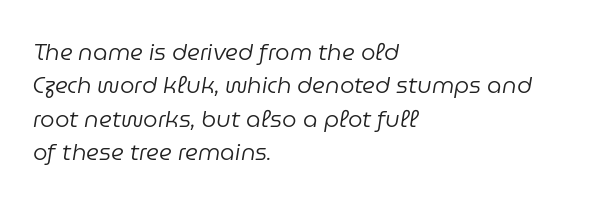
Q: Is the text bold? A: No.
Q: Is the text italic (slanted)? A: Yes, it leans right by about 9 degrees.
Q: Is the text underlined? A: No.
Q: How is the paragraph aligned? A: Left-aligned.
Q: Is the spacing between letters normal or unusually wide? A: Normal.
Q: Is the spacing between lines tight, normal or loose? A: Normal.
